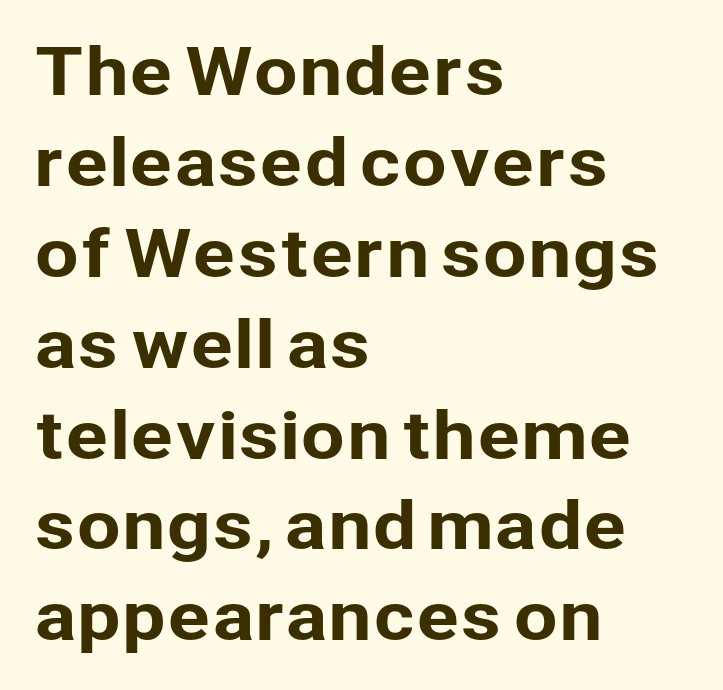
The image shows 64 px sans-serif type, upright; set left-aligned, normal line spacing (1.42x), normal letter spacing, not underlined; low stroke contrast and a medium x-height.
